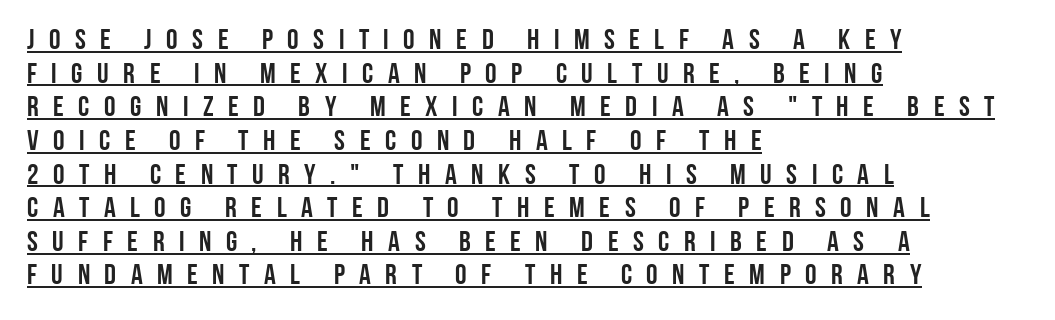
Q: Is the text italic (slanted)? A: No, it is upright.
Q: Is the typeface a serif or a sans-serif typeface? A: Sans-serif.
Q: Is the text underlined? A: Yes.
Q: How is the paragraph aligned? A: Left-aligned.
Q: Is the spacing between letters normal or unusually wide? A: Unusually wide.
Q: Width (condensed, normal, or wide)? A: Condensed.
Q: Stroke contrast? A: Low.
Q: x-height? A: Large.
Q: Monospaced? A: No.
